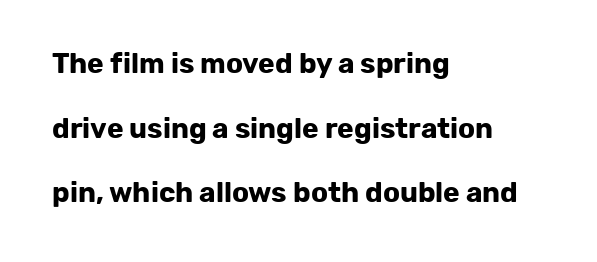
{"serif": "no", "italic": "no", "bold": "yes", "weight": "bold", "width": "normal", "stroke_contrast": "low", "x_height": "medium", "monospaced": "no", "underline": "no", "align": "left", "line_spacing": "loose", "line_spacing_ratio": 2.31, "letter_spacing": "normal", "letter_spacing_em": 0.0, "glyph_px": 28}
